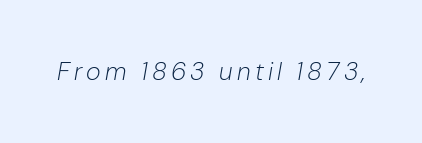
Q: Is the text bold? A: No.
Q: Is the text italic (slanted)? A: Yes, it leans right by about 10 degrees.
Q: Is the text underlined? A: No.
